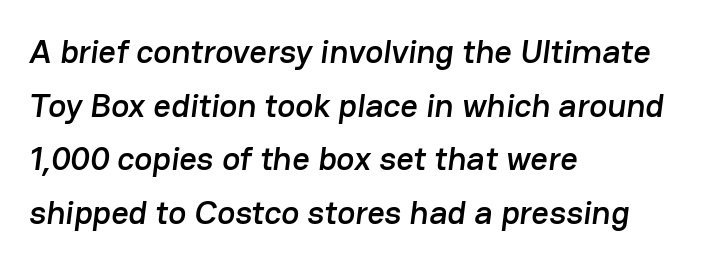
The compositor pushed each line to the left boundary. If you measured baseline to baseline, you'd find a middling distance. The passage shown is not underscored anywhere. Spacing between characters is what you'd get straight out of the box. A typesetter would label this face a sans. Is this a fixed-width face? No — the glyphs have proportional, varying widths.
